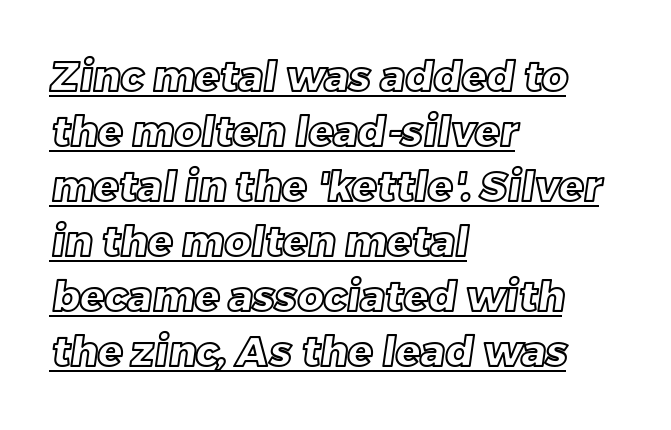
The image shows 41 px text type; set left-aligned, normal line spacing (1.34x), normal letter spacing, underlined; a large x-height.
